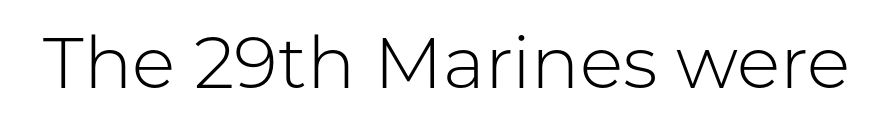
Bare-footed words on every line. Proportional: the letters do not fall into vertical columns. These lines keep a tight, regular rhythm from letter to letter. Compared with a typical body face, this is equally light or lighter still. The letters stand straight up with perfectly vertical stems.
